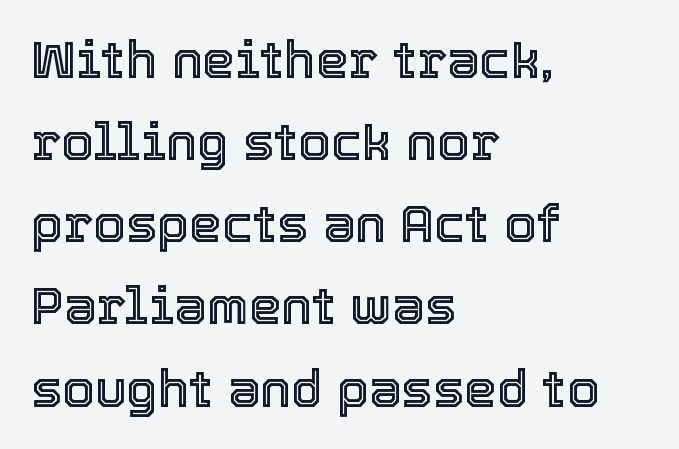
Q: Is the text italic (slanted)? A: No, it is upright.
Q: Is the text underlined? A: No.
Q: How is the paragraph aligned? A: Left-aligned.
Q: Is the spacing between letters normal or unusually wide? A: Normal.
Q: Is the spacing between lines tight, normal or loose? A: Normal.
Q: Width (condensed, normal, or wide)? A: Normal.
Q: x-height? A: Medium.
Q: Monospaced? A: No.
